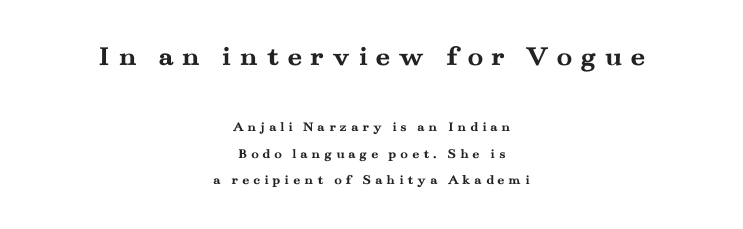
{"serif": "yes", "italic": "no", "bold": "yes", "weight": "semibold", "width": "wide", "stroke_contrast": "medium", "x_height": "small", "monospaced": "no", "underline": "no", "align": "center", "line_spacing": "loose", "line_spacing_ratio": 1.9, "letter_spacing": "wide", "letter_spacing_em": 0.27, "larger_block": "first", "size_ratio": 2.07, "glyph_px": 29}
